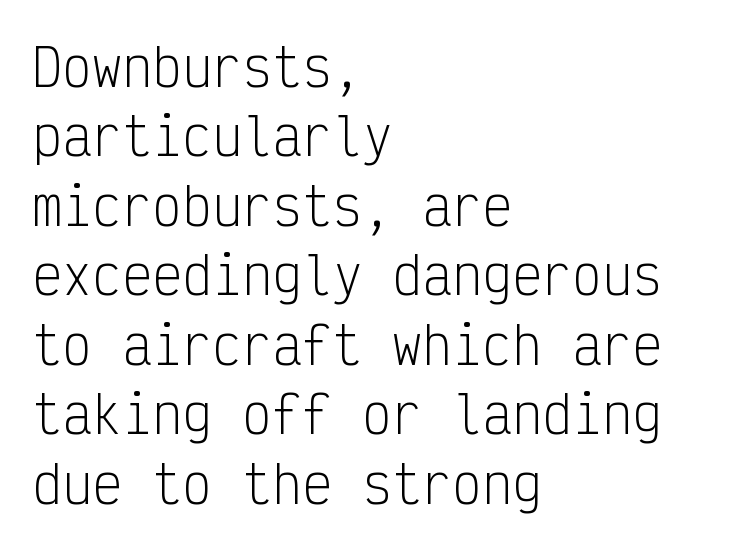
Casual observation: everything's shoved over to the left. Heaviness? Minimal to ordinary, like unemphasized prose. Look at the tracking — it's just the regular setting, nothing added. The lettering holds an erect, upright posture throughout. Nope, no serifs anywhere on these letters.
